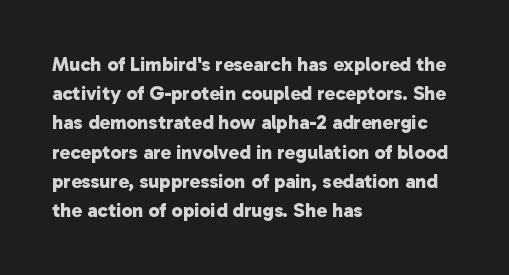
{"bold": "yes", "underline": "no", "align": "left", "line_spacing": "normal", "line_spacing_ratio": 1.46, "letter_spacing": "normal", "letter_spacing_em": 0.0, "glyph_px": 20}
